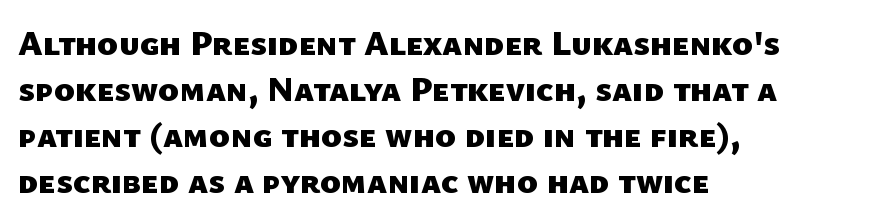
The image shows 35 px heavy sans-serif type; set left-aligned, normal line spacing (1.31x), normal letter spacing, not underlined; low stroke contrast and a medium x-height.
